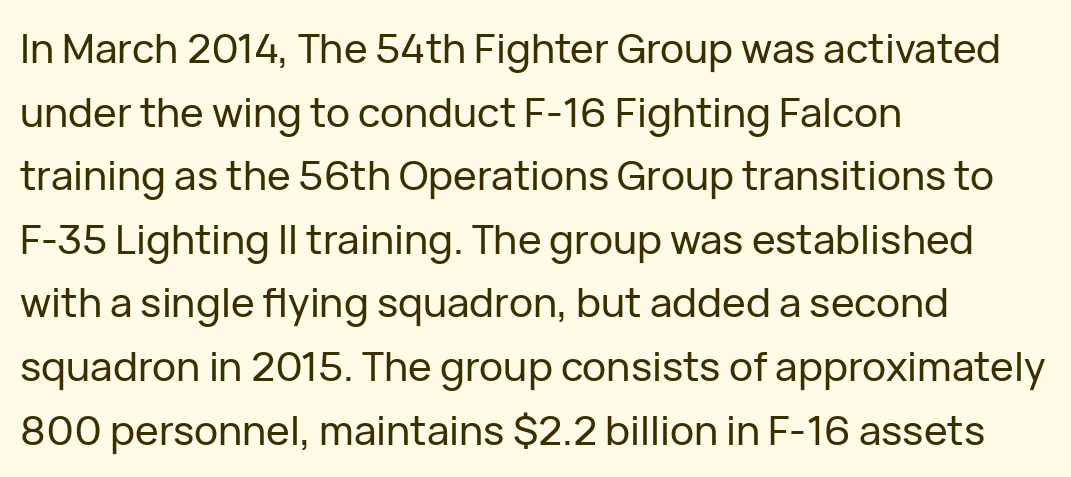
Q: Is the text italic (slanted)? A: No, it is upright.
Q: Is the typeface a serif or a sans-serif typeface? A: Sans-serif.
Q: Is the text underlined? A: No.
Q: How is the paragraph aligned? A: Left-aligned.
Q: Is the spacing between letters normal or unusually wide? A: Normal.
Q: Is the spacing between lines tight, normal or loose? A: Normal.
Q: Width (condensed, normal, or wide)? A: Normal.
Q: Stroke contrast? A: Low.
Q: x-height? A: Medium.
Q: Monospaced? A: No.
